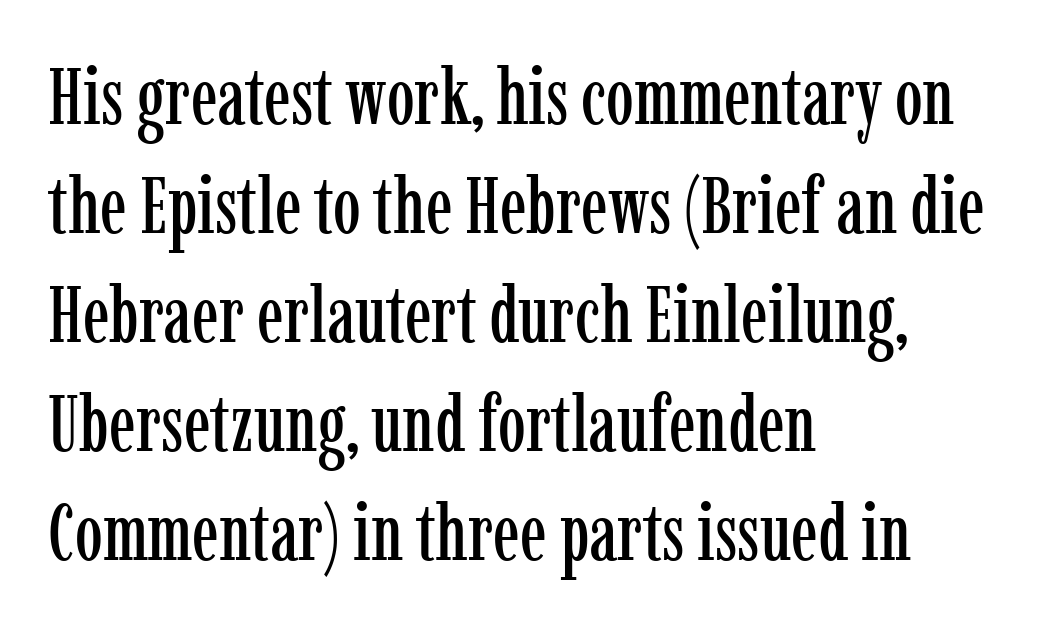
The image shows 79 px condensed serif type, upright; set left-aligned, normal line spacing (1.38x), normal letter spacing, not underlined; low stroke contrast and a medium x-height.
